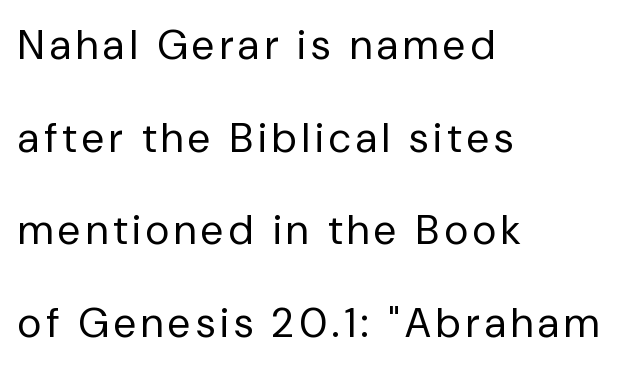
{"serif": "no", "italic": "no", "bold": "no", "weight": "regular", "width": "normal", "stroke_contrast": "low", "x_height": "medium", "monospaced": "no", "underline": "no", "align": "left", "line_spacing": "loose", "line_spacing_ratio": 2.26, "glyph_px": 41}
